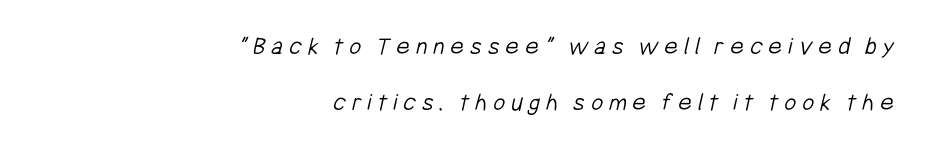
Q: Is the text bold? A: No.
Q: Is the text underlined? A: No.
Q: How is the paragraph aligned? A: Right-aligned.
Q: Is the spacing between letters normal or unusually wide? A: Unusually wide.
Q: Is the spacing between lines tight, normal or loose? A: Loose.
